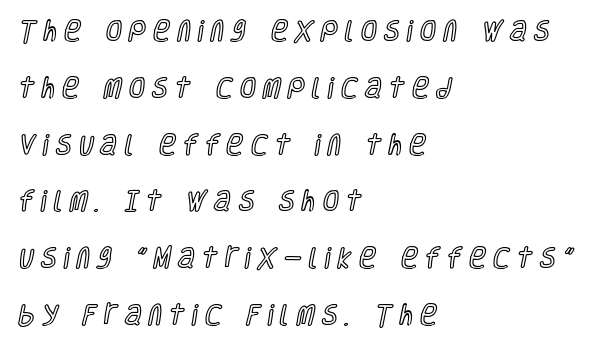
Q: Is the text italic (slanted)? A: Yes.
Q: Is the text underlined? A: No.
Q: How is the paragraph aligned? A: Left-aligned.
Q: Is the spacing between letters normal or unusually wide? A: Unusually wide.
Q: Is the spacing between lines tight, normal or loose? A: Loose.
